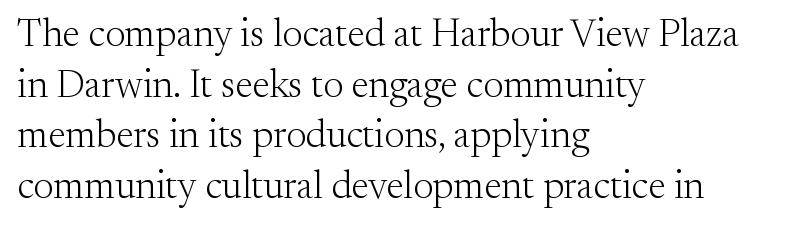
Q: Is the text bold? A: No.
Q: Is the text italic (slanted)? A: No, it is upright.
Q: Is the typeface a serif or a sans-serif typeface? A: Serif.
Q: Is the text underlined? A: No.
Q: How is the paragraph aligned? A: Left-aligned.
Q: Is the spacing between letters normal or unusually wide? A: Normal.
Q: Is the spacing between lines tight, normal or loose? A: Normal.
Q: Width (condensed, normal, or wide)? A: Normal.
Q: Stroke contrast? A: Medium.
Q: x-height? A: Small.
Q: Monospaced? A: No.
